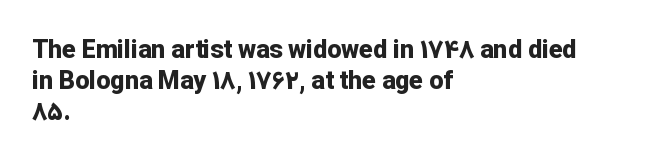
{"italic": "no", "bold": "yes", "underline": "no", "align": "left", "line_spacing": "normal", "line_spacing_ratio": 1.25, "letter_spacing": "normal", "letter_spacing_em": 0.0, "glyph_px": 25}
